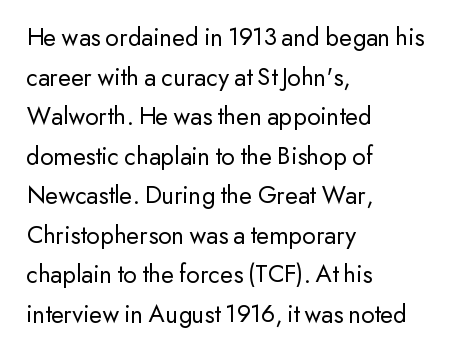
{"italic": "no", "bold": "no", "underline": "no", "align": "left", "line_spacing": "normal", "line_spacing_ratio": 1.52, "letter_spacing": "normal", "letter_spacing_em": 0.0, "glyph_px": 26}
